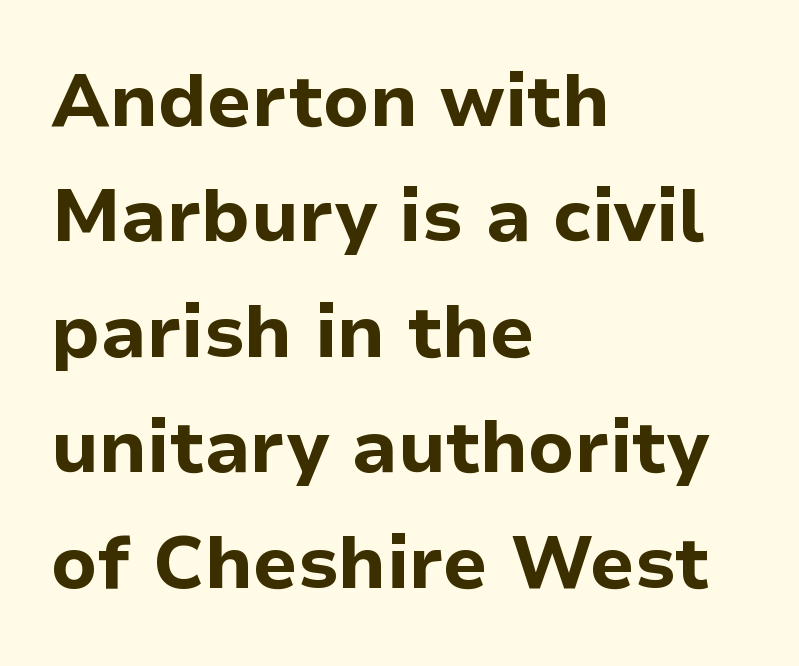
Q: Is the text bold? A: Yes.
Q: Is the text italic (slanted)? A: No, it is upright.
Q: Is the typeface a serif or a sans-serif typeface? A: Sans-serif.
Q: Is the text underlined? A: No.
Q: How is the paragraph aligned? A: Left-aligned.
Q: Is the spacing between letters normal or unusually wide? A: Normal.
Q: Is the spacing between lines tight, normal or loose? A: Normal.
Q: Width (condensed, normal, or wide)? A: Normal.
Q: Stroke contrast? A: Low.
Q: x-height? A: Medium.
Q: Monospaced? A: No.
